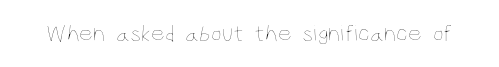
The image shows 24 px text type, upright; set normal letter spacing, not underlined.
